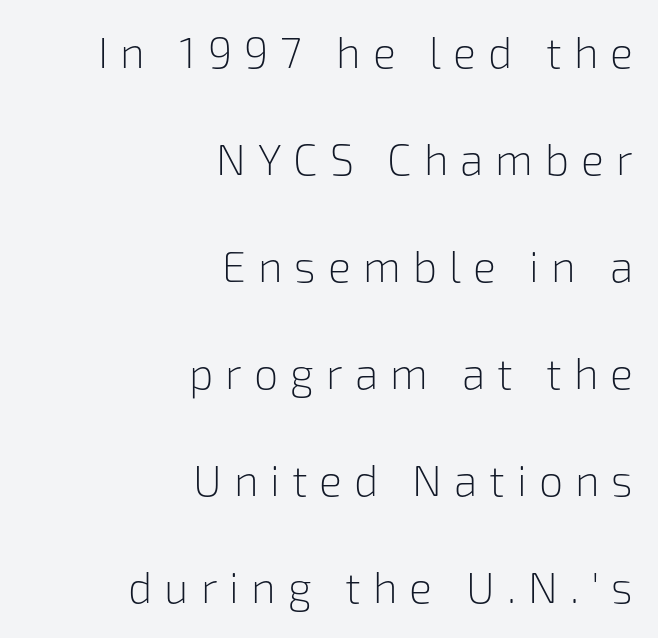
Leftover space on each line is placed entirely before the opening word. Tracking here is generous; glyphs stand well apart from one another. Letters rest on an invisible, unmarked baseline. In terms of leading, this rendering errs on the spacious side. Stems here are at most as thick as an everyday book face.
